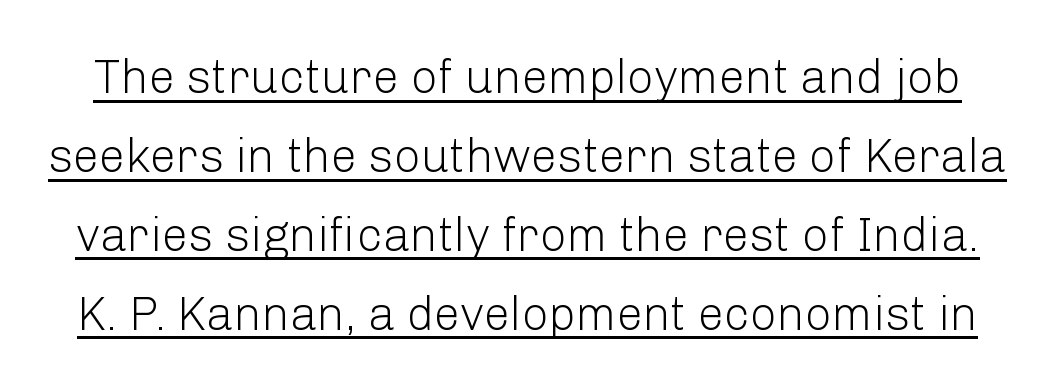
The image shows 47 px light sans-serif type, upright; set normal line spacing (1.68x), normal letter spacing, underlined; low stroke contrast and a medium x-height.
